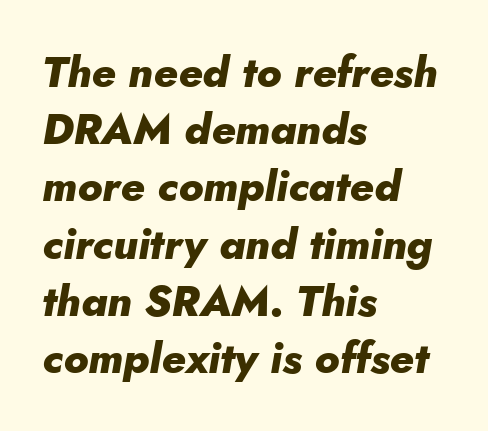
The image shows 43 px heavy type, italic (leaning right); set left-aligned, normal line spacing (1.33x), normal letter spacing, not underlined; low stroke contrast and a small x-height.
